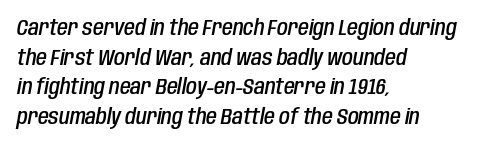
{"italic": "yes", "lean": "right", "slant_degrees": 10, "bold": "semi", "underline": "no", "align": "left", "line_spacing": "normal", "line_spacing_ratio": 1.35, "letter_spacing": "normal", "letter_spacing_em": 0.0, "glyph_px": 22}
